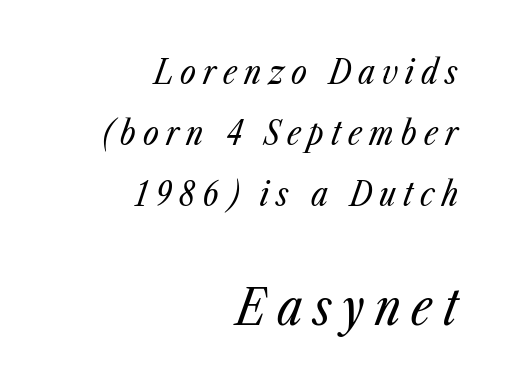
{"italic": "yes", "lean": "right", "slant_degrees": 23, "bold": "no", "weight": "regular", "width": "condensed", "stroke_contrast": "low", "x_height": "medium", "monospaced": "no", "underline": "no", "align": "right", "line_spacing_ratio": 1.8, "letter_spacing": "wide", "letter_spacing_em": 0.21, "larger_block": "second", "size_ratio": 1.5, "glyph_px": 51}
